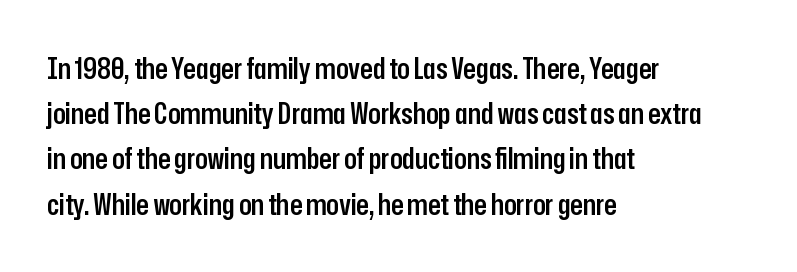
{"serif": "no", "italic": "no", "bold": "semi", "weight": "semibold", "width": "condensed", "stroke_contrast": "low", "x_height": "medium", "monospaced": "no", "underline": "no", "align": "left", "line_spacing": "normal", "line_spacing_ratio": 1.56, "letter_spacing": "normal", "letter_spacing_em": 0.0, "glyph_px": 29}
